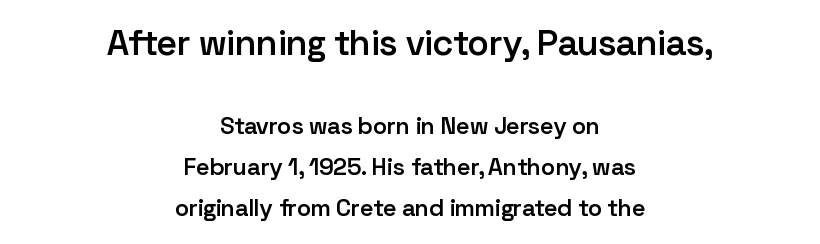
Serif or sans? Sans — the stroke terminals are bare. In this sample the first text group is rendered at the bigger scale. Strokes here are thickened, but only to semibold level. Characters follow at the spacing the type designer built in. One-word summary of the alignment: center.
